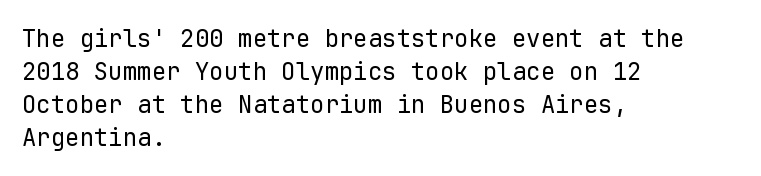
Q: Is the text bold? A: No.
Q: Is the text italic (slanted)? A: No, it is upright.
Q: Is the text underlined? A: No.
Q: How is the paragraph aligned? A: Left-aligned.
Q: Is the spacing between letters normal or unusually wide? A: Normal.
Q: Is the spacing between lines tight, normal or loose? A: Normal.
